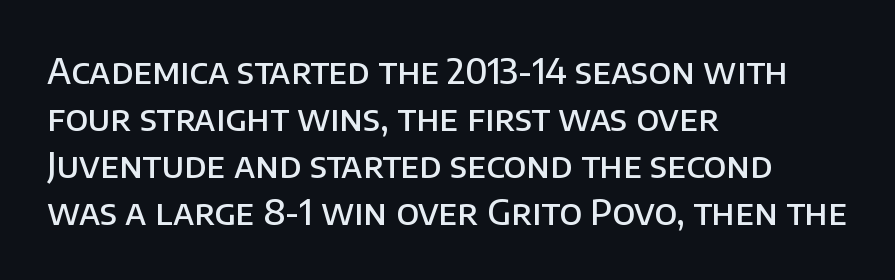
The image shows 35 px semibold sans-serif type, upright; set left-aligned, normal line spacing (1.34x), normal letter spacing, not underlined; low stroke contrast and a large x-height.
